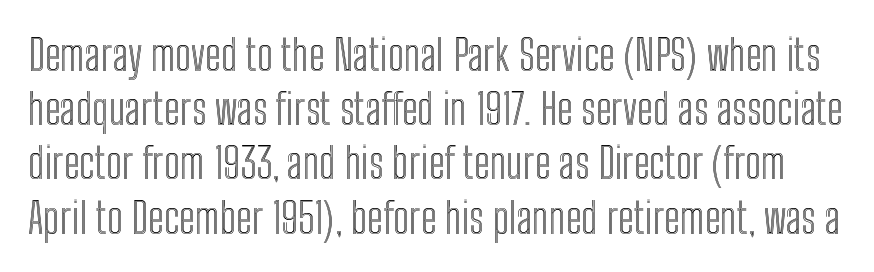
Quick note: underline off. How would I describe the line gaps? Plain and ordinary. Between one letter and the next there's only the usual sliver of space. Upright lettering throughout.
